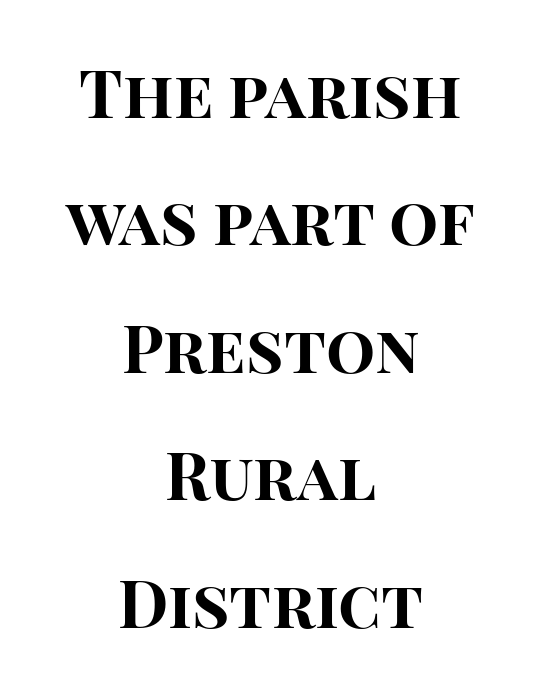
Q: Is the text bold? A: Yes.
Q: Is the text italic (slanted)? A: No, it is upright.
Q: Is the typeface a serif or a sans-serif typeface? A: Sans-serif.
Q: Is the text underlined? A: No.
Q: How is the paragraph aligned? A: Centered.
Q: Is the spacing between letters normal or unusually wide? A: Normal.
Q: Is the spacing between lines tight, normal or loose? A: Loose.
Q: Width (condensed, normal, or wide)? A: Normal.
Q: Stroke contrast? A: High.
Q: x-height? A: Large.
Q: Monospaced? A: No.
